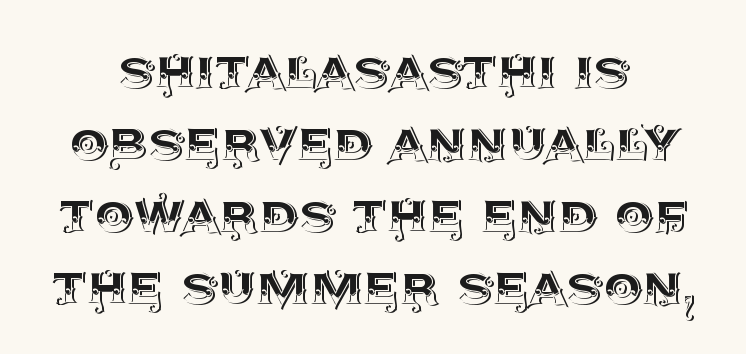
{"italic": "no", "width": "normal", "x_height": "large", "monospaced": "no", "underline": "no", "line_spacing_ratio": 1.16, "letter_spacing": "normal", "letter_spacing_em": 0.0, "glyph_px": 62}
